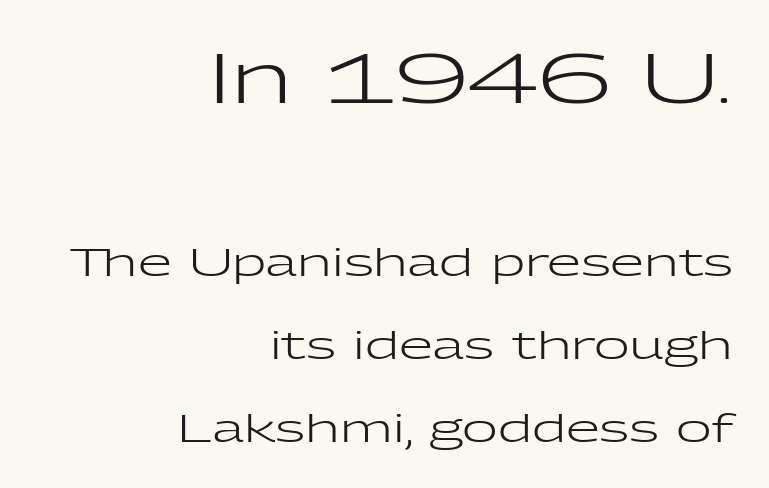
{"serif": "no", "italic": "no", "bold": "no", "weight": "regular", "width": "wide", "stroke_contrast": "low", "x_height": "medium", "monospaced": "no", "underline": "no", "align": "right", "line_spacing": "loose", "line_spacing_ratio": 2.13, "letter_spacing": "normal", "letter_spacing_em": 0.0, "larger_block": "first", "size_ratio": 1.77, "glyph_px": 69}
